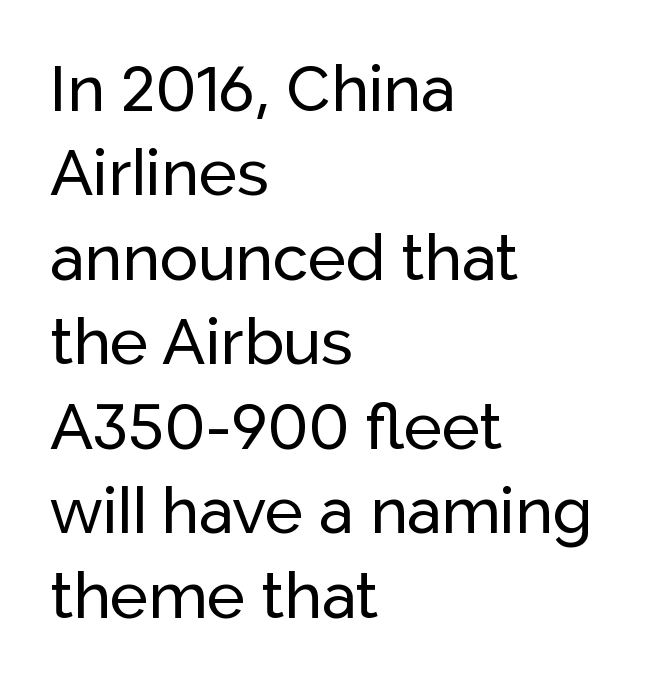
This is the regular roman posture of the typeface. To sum up the face: it is a sans, with no serifs. The gap between lines stays unmarked. Is this a fixed-width face? No — the glyphs have proportional, varying widths. A typesetter would call this zero additional tracking.
